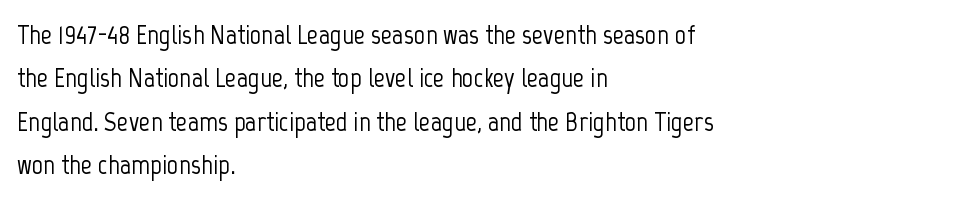
{"serif": "no", "italic": "no", "width": "condensed", "stroke_contrast": "low", "x_height": "medium", "monospaced": "no", "underline": "no", "align": "left", "line_spacing": "normal", "line_spacing_ratio": 1.55, "letter_spacing": "normal", "letter_spacing_em": 0.0, "glyph_px": 28}
